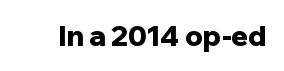
The passage shown is emphatically bold. Observe the ordinary spacing: letters are neighbours, not strangers. Spacing verdict: proportional, widths tailored to each character. The designer went with a sans here, leaving each stem footless. Rule under the text: the space is simply empty.
